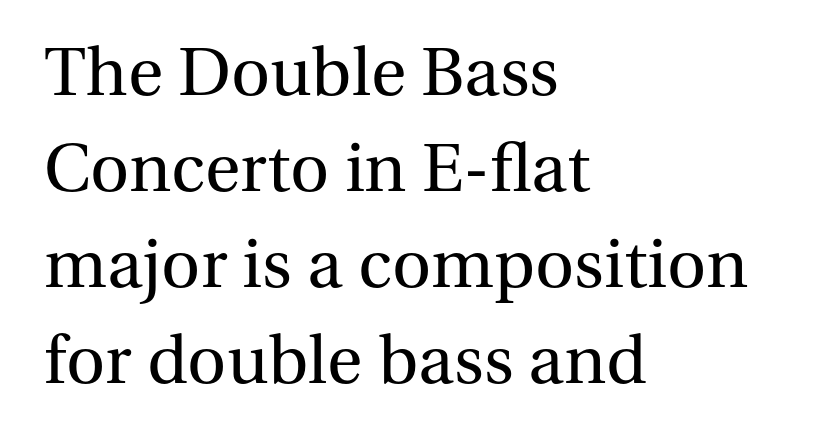
Words float on clear page, feet unadorned. The passage shown is not bold in any degree. Leftover space on each line is placed entirely after the last word. Regarding leading, the lines here are spaced in the standard way. Tall strokes in this sample are plumb rather than angled.
